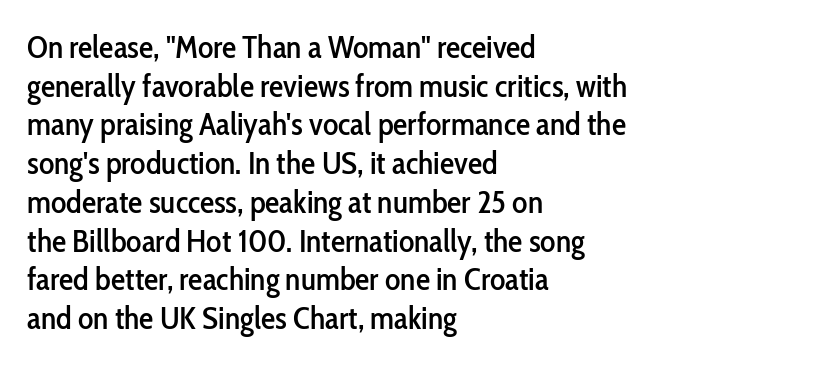
The typesetter chose a ragged-right arrangement here. This rendering leaves character spacing at its baseline value. Check under the words: just untouched page. The face used here is a sans, in the tradition of grotesques and geometrics. The letters advance in unequal steps, a hallmark of proportional type. Is there any slant? The stems are plumb.
